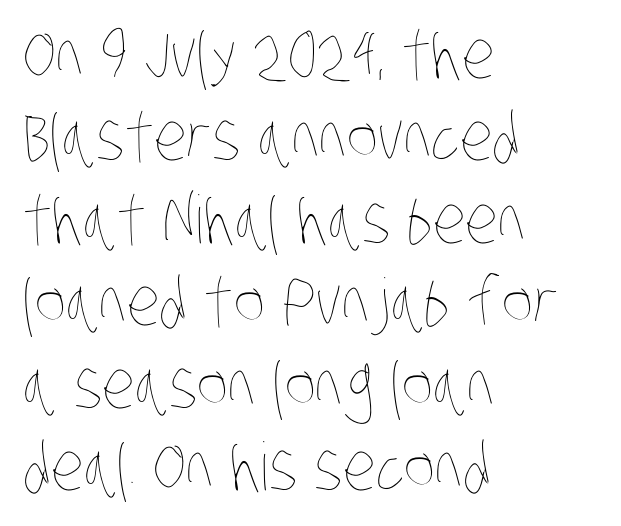
Q: Is the text bold? A: No.
Q: Is the text underlined? A: No.
Q: How is the paragraph aligned? A: Left-aligned.
Q: Is the spacing between letters normal or unusually wide? A: Normal.
Q: Is the spacing between lines tight, normal or loose? A: Normal.
Q: Width (condensed, normal, or wide)? A: Condensed.
Q: Stroke contrast? A: Low.
Q: x-height? A: Large.
Q: Monospaced? A: No.
